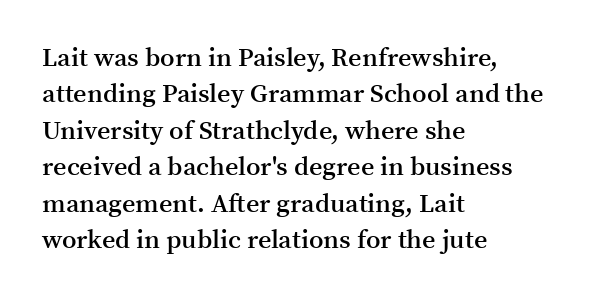
{"italic": "no", "bold": "semi", "underline": "no", "align": "left", "line_spacing": "normal", "line_spacing_ratio": 1.4, "letter_spacing": "normal", "letter_spacing_em": 0.0, "glyph_px": 26}
